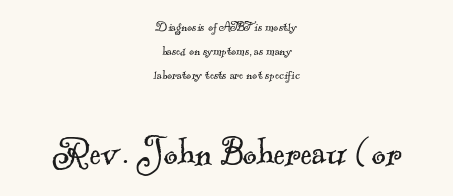
Q: Is the text bold? A: No.
Q: Is the typeface a serif or a sans-serif typeface? A: Serif.
Q: Is the text underlined? A: No.
Q: How is the paragraph aligned? A: Centered.
Q: Is the spacing between letters normal or unusually wide? A: Normal.
Q: Is the spacing between lines tight, normal or loose? A: Normal.
Q: Which block of text is set in a larger size, the first (top) or the second (bottom)? A: The second (bottom) one.
Q: Width (condensed, normal, or wide)? A: Normal.
Q: x-height? A: Small.
Q: Monospaced? A: No.
